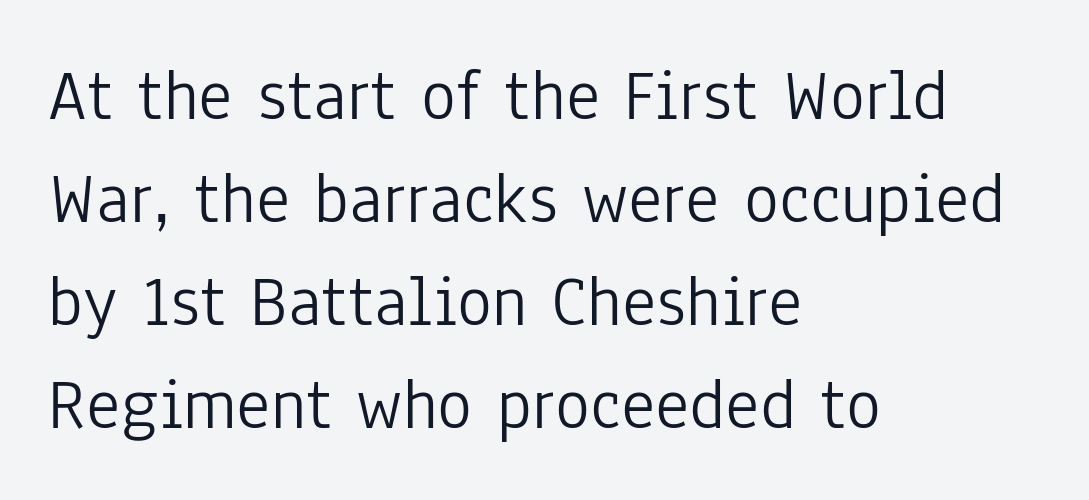
{"serif": "no", "italic": "no", "bold": "no", "weight": "light", "width": "condensed", "stroke_contrast": "low", "x_height": "medium", "monospaced": "no", "underline": "no", "align": "left", "line_spacing": "normal", "line_spacing_ratio": 1.41, "letter_spacing": "normal", "letter_spacing_em": 0.0, "glyph_px": 73}
